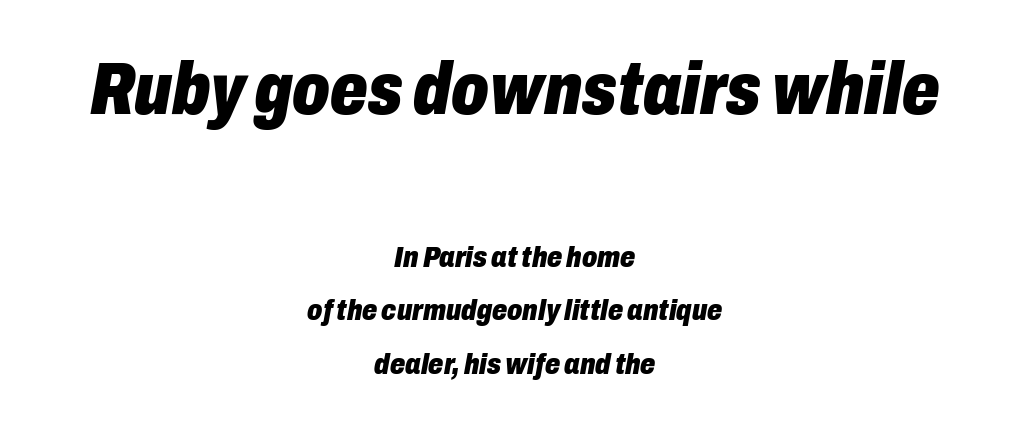
The passage shown is typed in a proportional face where columns would drift. Would a proofreader flag this as italicized? Yes. Strong, thick strokes mark this as bold type. The space directly below the letters is spotless.
